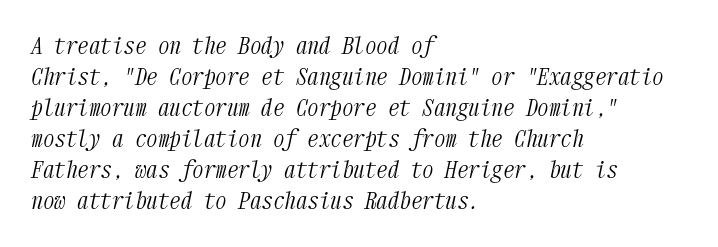
Q: Is the text bold? A: No.
Q: Is the text italic (slanted)? A: Yes, it leans right by about 12 degrees.
Q: Is the text underlined? A: No.
Q: How is the paragraph aligned? A: Left-aligned.
Q: Is the spacing between letters normal or unusually wide? A: Normal.
Q: Is the spacing between lines tight, normal or loose? A: Normal.
